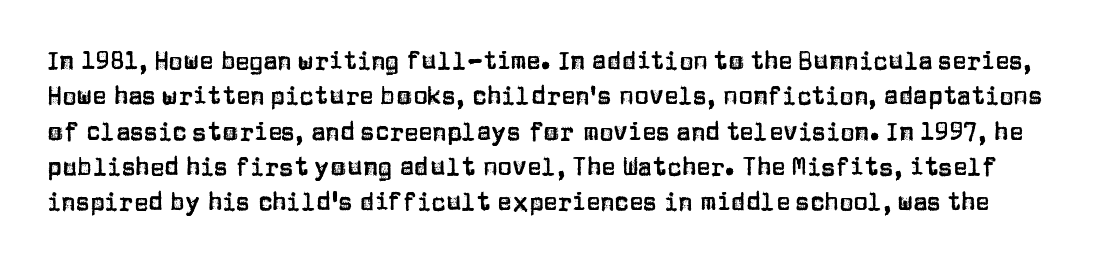
Q: Is the text italic (slanted)? A: No, it is upright.
Q: Is the text underlined? A: No.
Q: Is the spacing between letters normal or unusually wide? A: Normal.
Q: Is the spacing between lines tight, normal or loose? A: Normal.
